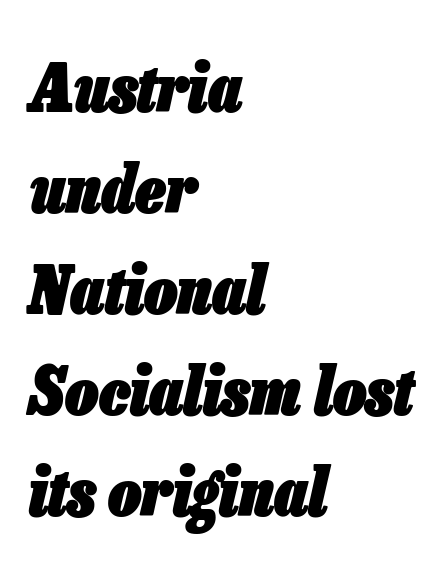
Here the glyphs are tracked normally, forming tight word shapes. Baseline-to-baseline distance is the conventional proportion of letter height. The glyphs are unaccompanied by any horizontal stroke below them. Is this a fixed-width face? No — the glyphs have proportional, varying widths. Heavy-handed strokes throughout: this text is bold.
